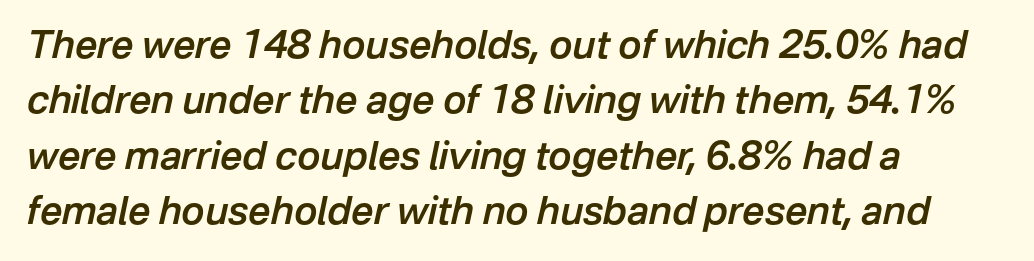
The image shows 39 px semibold type, italic (leaning right); set left-aligned, normal line spacing (1.42x), normal letter spacing, not underlined; low stroke contrast and a medium x-height.
